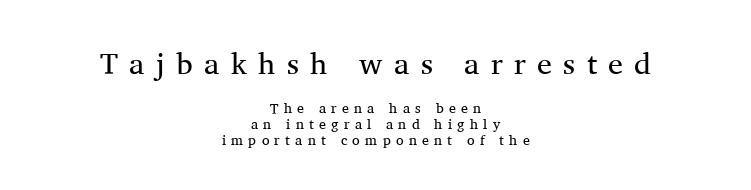
{"serif": "yes", "italic": "no", "bold": "no", "weight": "regular", "width": "normal", "stroke_contrast": "medium", "x_height": "medium", "monospaced": "no", "underline": "no", "align": "center", "line_spacing": "tight", "line_spacing_ratio": 1.13, "letter_spacing": "wide", "letter_spacing_em": 0.38, "larger_block": "first", "size_ratio": 2.14, "glyph_px": 30}
